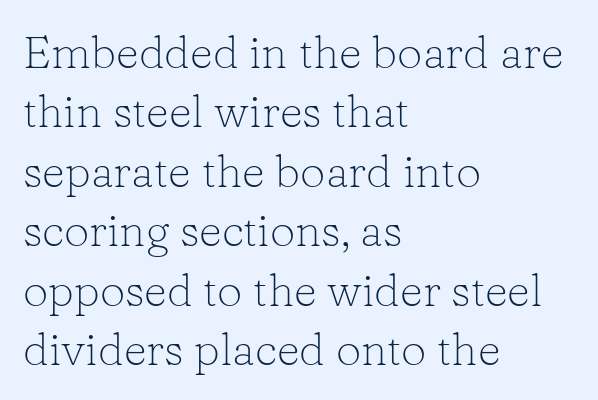
The image shows 45 px light serif type, upright; set left-aligned, normal line spacing (1.32x), normal letter spacing, not underlined; low stroke contrast and a medium x-height.
